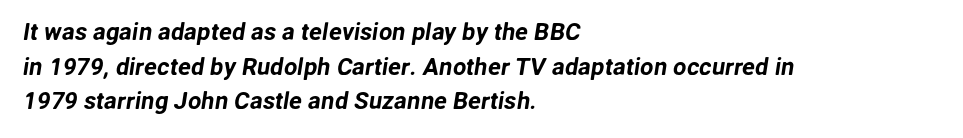
The image shows 24 px text type; set left-aligned, normal line spacing (1.44x), normal letter spacing, not underlined.
